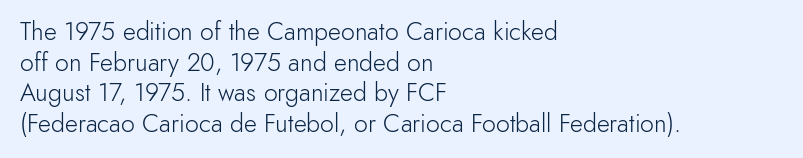
Q: Is the text bold? A: No.
Q: Is the text italic (slanted)? A: No, it is upright.
Q: Is the text underlined? A: No.
Q: How is the paragraph aligned? A: Left-aligned.
Q: Is the spacing between letters normal or unusually wide? A: Normal.
